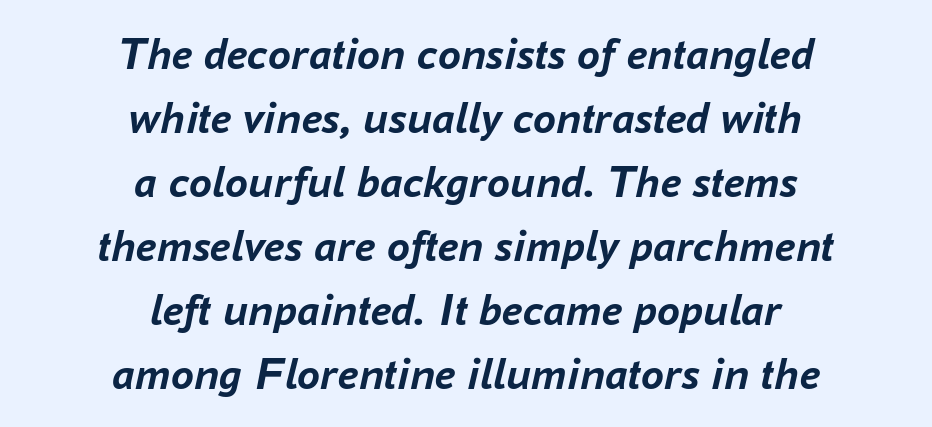
{"italic": "yes", "lean": "right", "slant_degrees": 16, "bold": "yes", "weight": "semibold", "width": "normal", "stroke_contrast": "low", "x_height": "medium", "monospaced": "no", "underline": "no", "align": "center", "line_spacing": "normal", "line_spacing_ratio": 1.39, "letter_spacing": "normal", "letter_spacing_em": 0.0, "glyph_px": 46}
